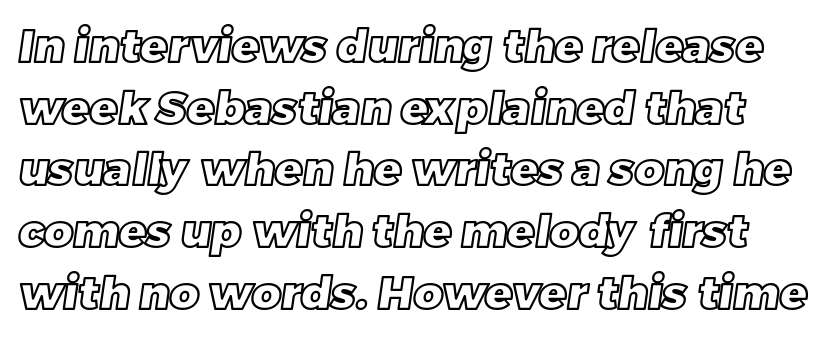
The image shows 45 px text type; set left-aligned, normal line spacing (1.37x), normal letter spacing, not underlined; a large x-height.
